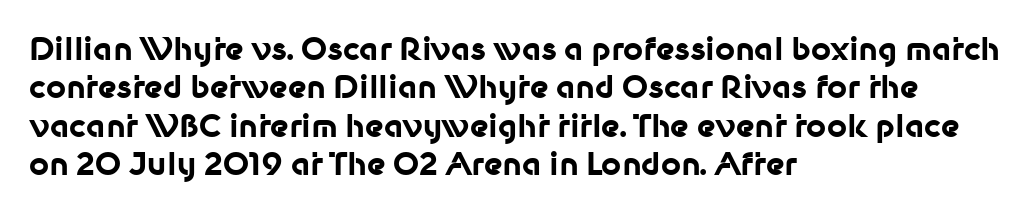
The image shows 31 px bold sans-serif type, upright; set left-aligned, line spacing 1.24x, normal letter spacing, not underlined; low stroke contrast and a medium x-height.
